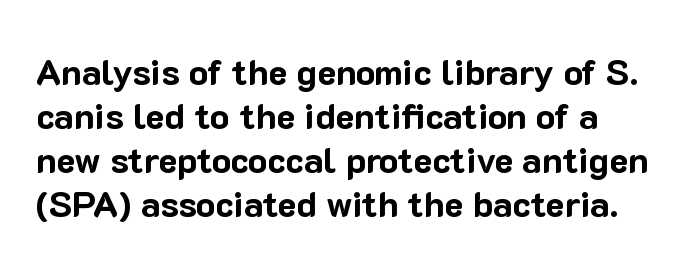
The rendering shows plain stroke endings on the letterforms — a sans-serif design. Note the varied advance widths — an 'i' is clearly narrower than an 'm'. Any mark beneath the type? The region is blank. When letters stand straight like this, we call the style roman or upright. Compared with an ordinary text face, these strokes are far heavier — a full bold.
